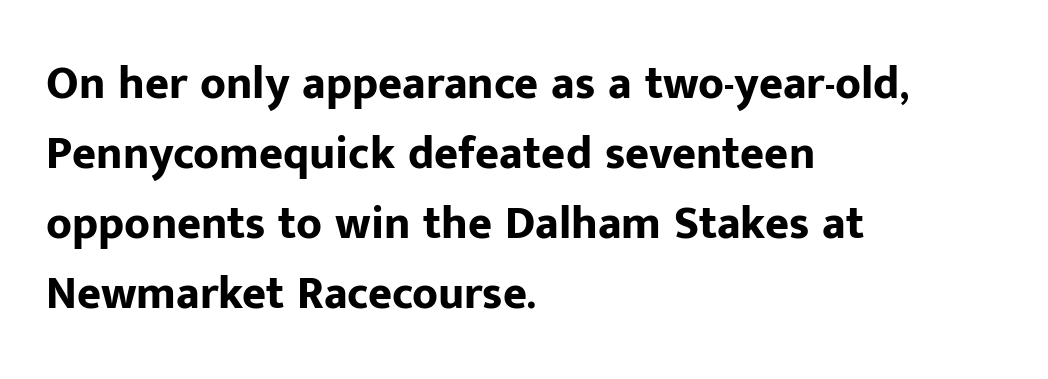
{"serif": "no", "italic": "no", "bold": "yes", "weight": "bold", "width": "normal", "stroke_contrast": "low", "x_height": "medium", "monospaced": "no", "underline": "no", "align": "left", "line_spacing": "normal", "line_spacing_ratio": 1.52, "letter_spacing": "normal", "letter_spacing_em": 0.0, "glyph_px": 46}
